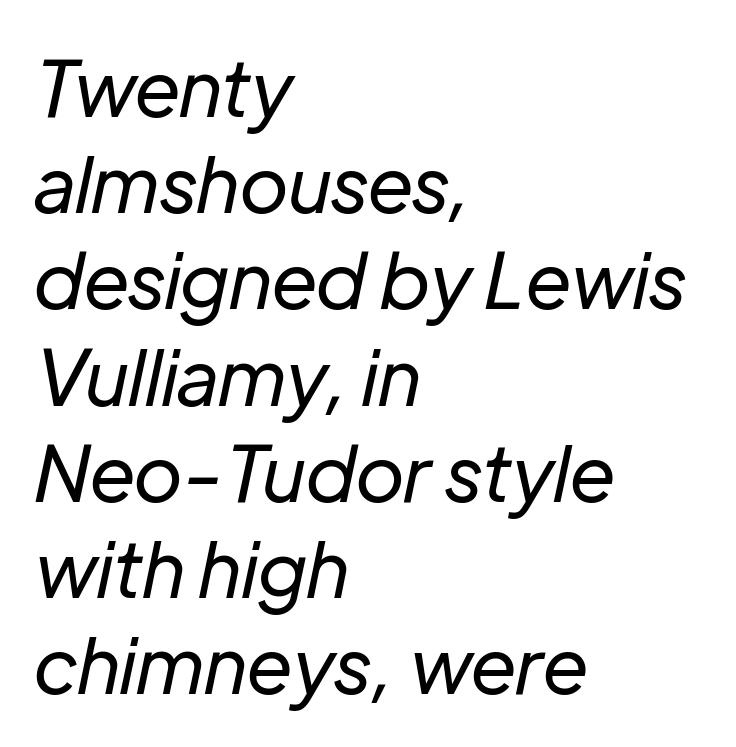
Weight: regular or lighter. Lines of text with bare space underneath. If you measured baseline to baseline, you'd find a middling distance. Characters are canted at an angle relative to the baseline's perpendicular. Between one letter and the next there's only the usual sliver of space. Each letter keeps its own natural width here, so spacing adapts to shape.
